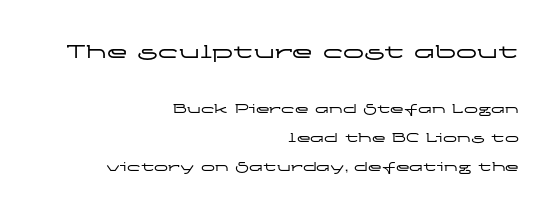
{"italic": "no", "underline": "no", "align": "right", "line_spacing": "loose", "line_spacing_ratio": 2.07, "letter_spacing": "normal", "letter_spacing_em": 0.0, "larger_block": "first", "size_ratio": 1.5, "glyph_px": 21}
